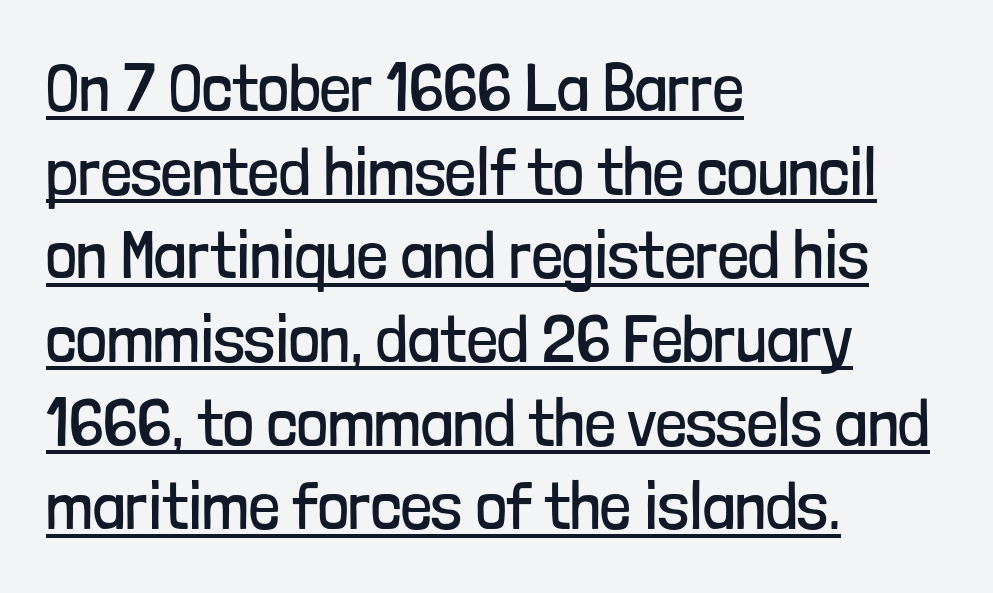
The image shows 68 px regular-weight, condensed sans-serif type, upright; set left-aligned, line spacing 1.23x, normal letter spacing, underlined; low stroke contrast and a medium x-height.
